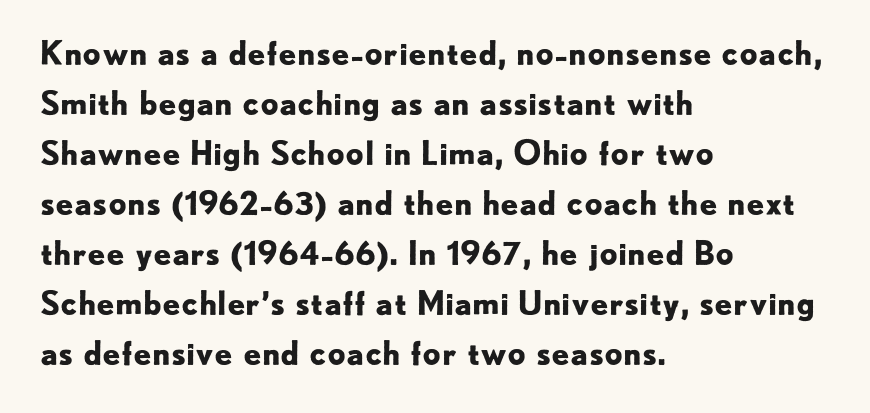
The gap between lines stays unmarked. This sample has the flowing, uneven cadence of proportional lettering. In terms of leading, this rendering sits right in the middle. The letterforms sit shoulder to shoulder at normal distance. Students, this is bold: see how much ink each stroke carries. Notice how the passage keeps a crisp vertical edge on the left only.
